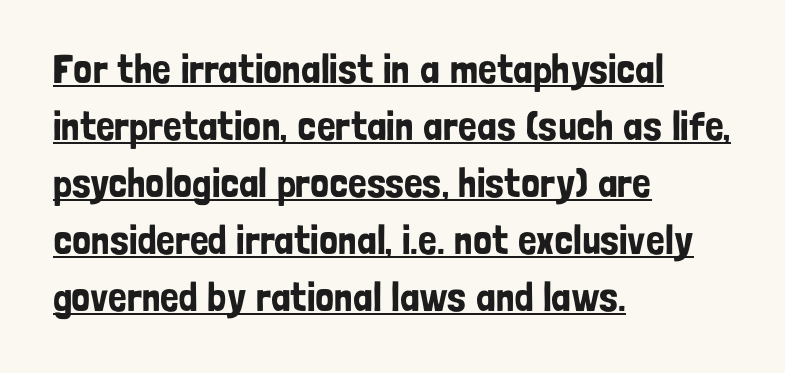
Type style note: lacks serifs. Reading down the column, the eye jumps a familiar distance to each next line. Spacing between characters is what you'd get straight out of the box. Notice how the stems are strictly vertical — no italics here. A classic flush-left, rag-right setting is used for this passage. The passage shown is typed in a proportional face where columns would drift.
